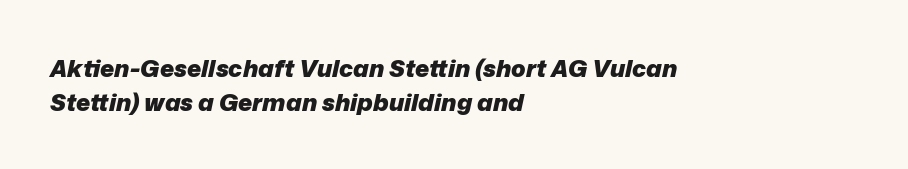
Each row of text sits above clean, open space. Characters are canted at an angle relative to the baseline's perpendicular. Every letter is thick-stroked: bold, no question. This sample keeps an unexceptional amount of space between lines.
